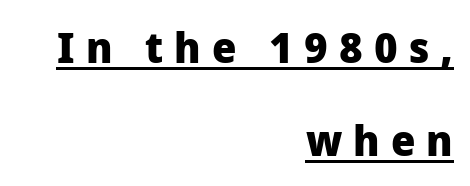
{"serif": "no", "italic": "no", "bold": "yes", "weight": "heavy", "width": "normal", "stroke_contrast": "low", "x_height": "medium", "monospaced": "no", "underline": "yes", "align": "right", "line_spacing": "loose", "line_spacing_ratio": 2.16, "letter_spacing": "wide", "letter_spacing_em": 0.26, "glyph_px": 43}
